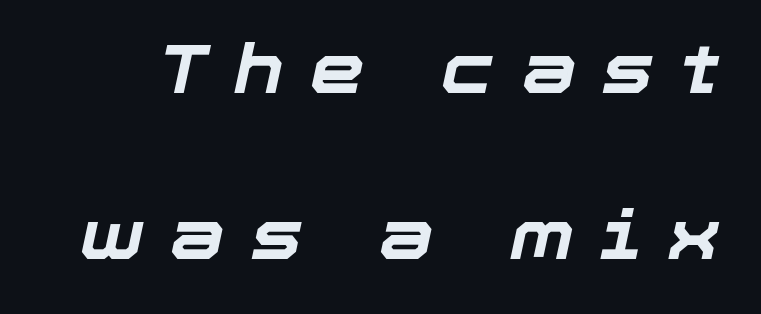
{"italic": "yes", "lean": "right", "slant_degrees": 12, "bold": "yes", "weight": "bold", "width": "normal", "stroke_contrast": "low", "x_height": "medium", "monospaced": "no", "underline": "no", "line_spacing": "loose", "line_spacing_ratio": 2.4, "letter_spacing": "wide", "letter_spacing_em": 0.38, "glyph_px": 69}
